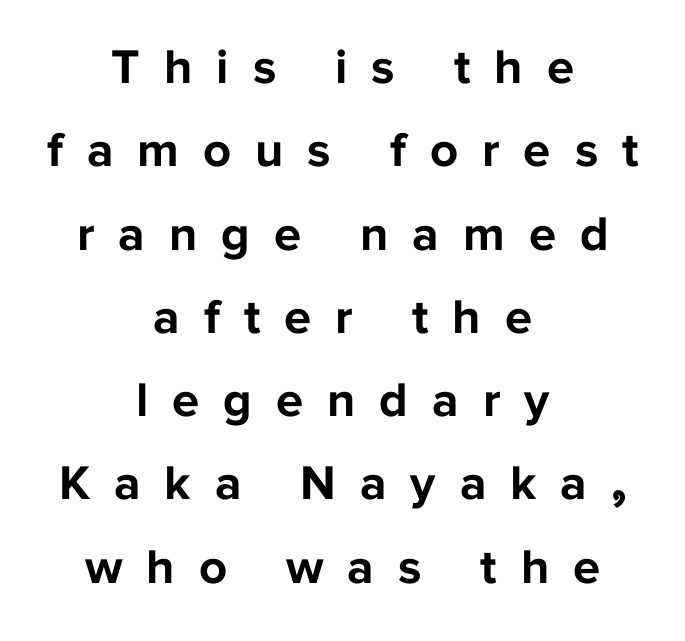
The image shows 49 px bold sans-serif type, upright; set centered, normal line spacing (1.7x), unusually wide letter spacing (+0.49 em), not underlined; low stroke contrast and a medium x-height.
